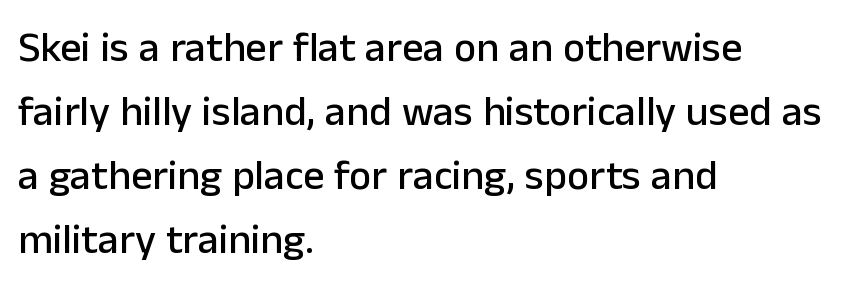
Q: Is the text italic (slanted)? A: No, it is upright.
Q: Is the typeface a serif or a sans-serif typeface? A: Sans-serif.
Q: Is the text underlined? A: No.
Q: How is the paragraph aligned? A: Left-aligned.
Q: Is the spacing between letters normal or unusually wide? A: Normal.
Q: Is the spacing between lines tight, normal or loose? A: Normal.
Q: Width (condensed, normal, or wide)? A: Normal.
Q: Stroke contrast? A: Low.
Q: x-height? A: Medium.
Q: Monospaced? A: No.
